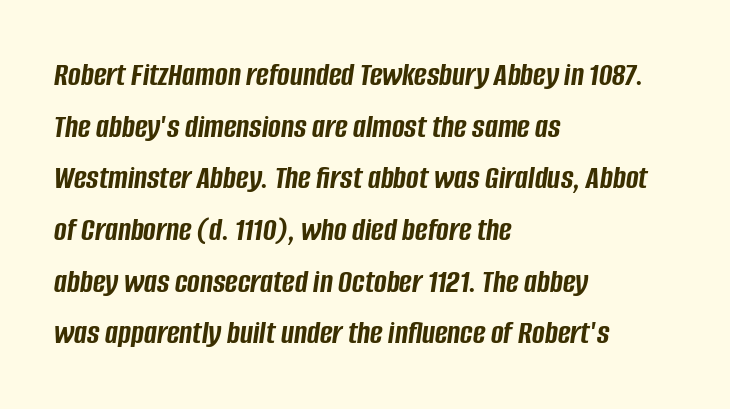
The image shows 34 px semibold, condensed type, italic (leaning right); set left-aligned, normal line spacing (1.52x), normal letter spacing, not underlined; low stroke contrast and a large x-height.
